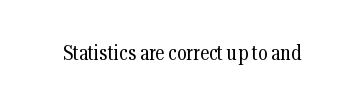
{"italic": "no", "bold": "no", "underline": "no", "letter_spacing": "normal", "letter_spacing_em": 0.0, "glyph_px": 21}
